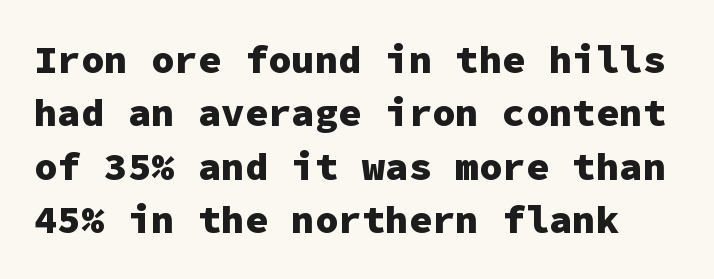
{"serif": "no", "italic": "no", "bold": "yes", "weight": "heavy", "width": "normal", "stroke_contrast": "low", "x_height": "medium", "monospaced": "yes", "underline": "no", "line_spacing": "normal", "line_spacing_ratio": 1.37, "letter_spacing": "normal", "letter_spacing_em": 0.0, "glyph_px": 39}
